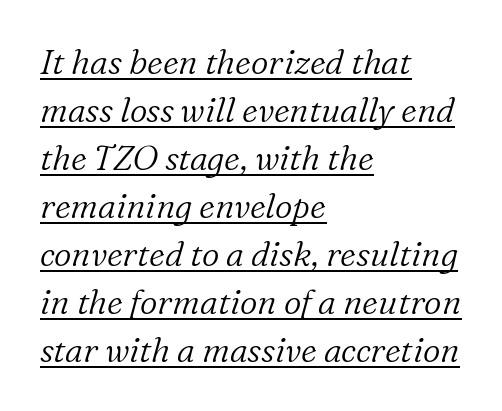
The image shows 34 px light serif type, italic (leaning right); set left-aligned, normal line spacing (1.41x), normal letter spacing, underlined; low stroke contrast and a medium x-height.
